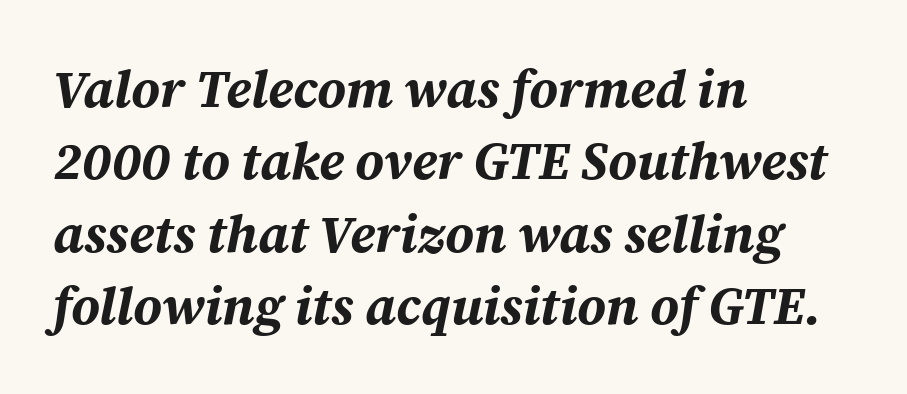
Typesetter's note: full bold, strokes at maximum text heaviness. Posture: slanted. Left-aligned paragraph, ragged on the right. Has an underline been added? It has not. A typesetter would call this zero additional tracking.
